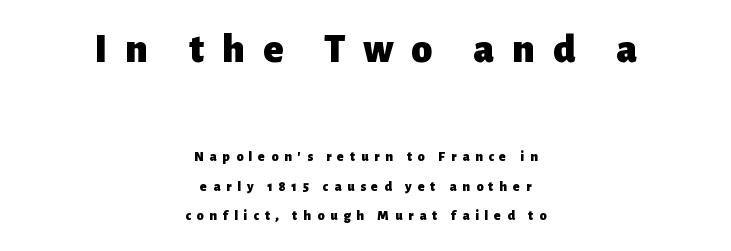
{"serif": "no", "italic": "no", "bold": "yes", "weight": "heavy", "width": "normal", "stroke_contrast": "low", "x_height": "medium", "monospaced": "no", "underline": "no", "align": "center", "line_spacing": "loose", "line_spacing_ratio": 2.09, "letter_spacing": "wide", "letter_spacing_em": 0.42, "larger_block": "first", "size_ratio": 3.0, "glyph_px": 42}
